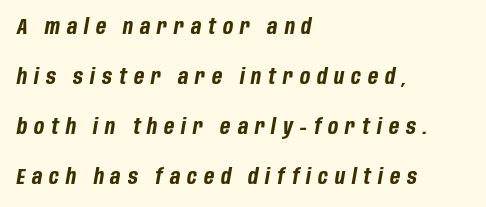
Summary of vertical rhythm: relaxed, with wide interline spacing. No word sits above an underline. Someone cranked the tracking dial way up on this one. Where is the straight margin? On the left. Italic: yes, the glyphs are oblique.
